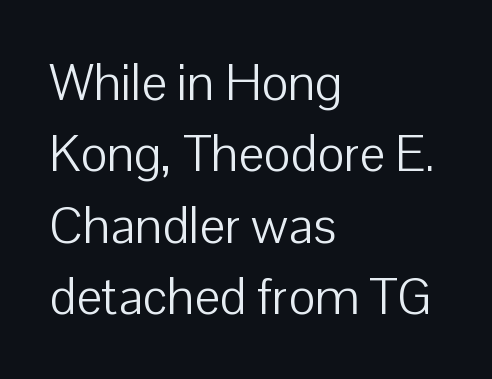
{"serif": "no", "italic": "no", "bold": "no", "weight": "light", "width": "normal", "stroke_contrast": "low", "x_height": "medium", "monospaced": "no", "underline": "no", "align": "left", "line_spacing": "normal", "line_spacing_ratio": 1.4, "letter_spacing": "normal", "letter_spacing_em": 0.0, "glyph_px": 51}
